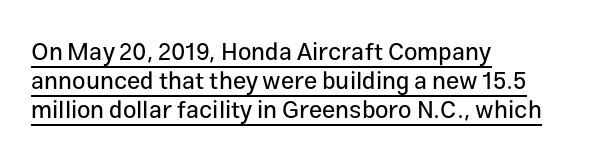
Q: Is the text italic (slanted)? A: No, it is upright.
Q: Is the text underlined? A: Yes.
Q: How is the paragraph aligned? A: Left-aligned.
Q: Is the spacing between letters normal or unusually wide? A: Normal.
